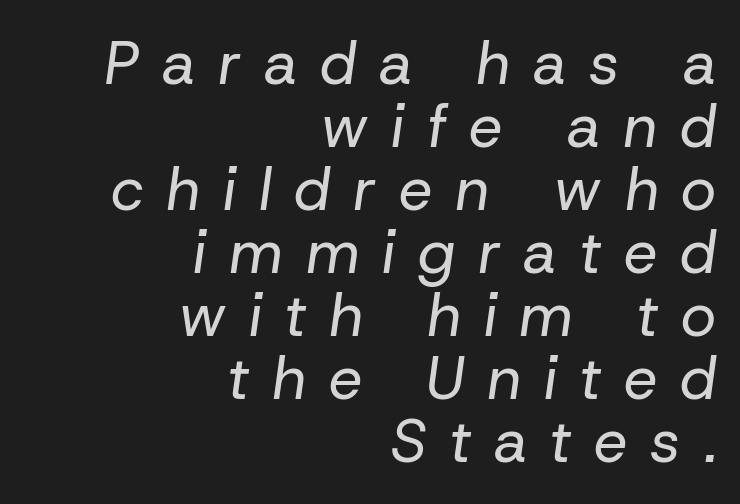
The text block is weighted toward the right margin, trailing off unevenly leftward. The gaps between neighbouring characters are conspicuously large. Lines of text with bare space underneath. The strokes carry an ordinary text weight at most.
